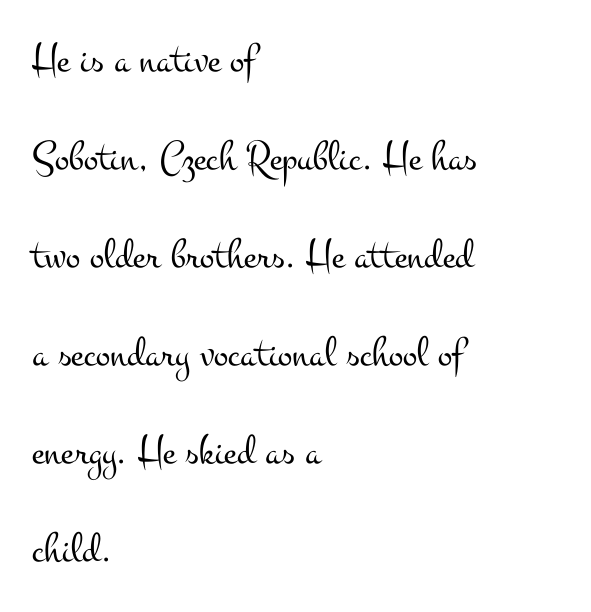
The image shows 43 px light, wide serif type; set left-aligned, loose line spacing (2.28x), normal letter spacing, not underlined; medium stroke contrast and a small x-height.
